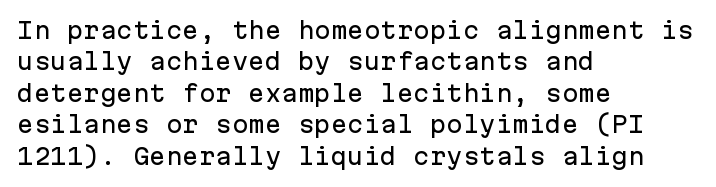
The image shows 22 px text type, upright; set left-aligned, normal line spacing (1.43x), normal letter spacing, not underlined.
